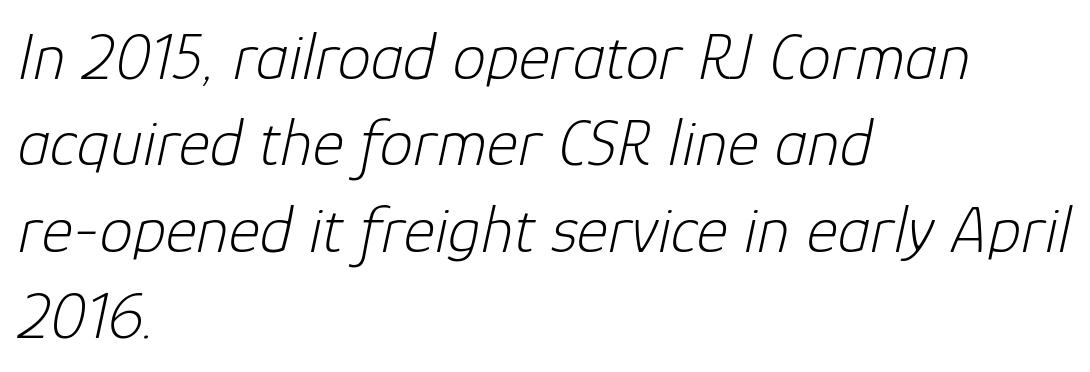
The letterforms sit shoulder to shoulder at normal distance. Tall strokes in this sample are angled rather than plumb. If you measured baseline to baseline, you'd find a middling distance. Compared with a typical body face, this is equally light or lighter still. These lines stack with their left ends in a neat column.
